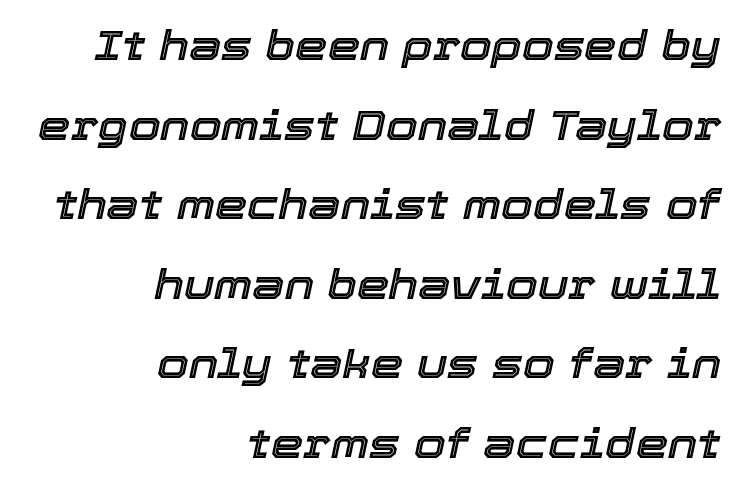
The image shows 41 px text type, italic (leaning right); set right-aligned, loose line spacing (1.94x), normal letter spacing, not underlined; a medium x-height.
